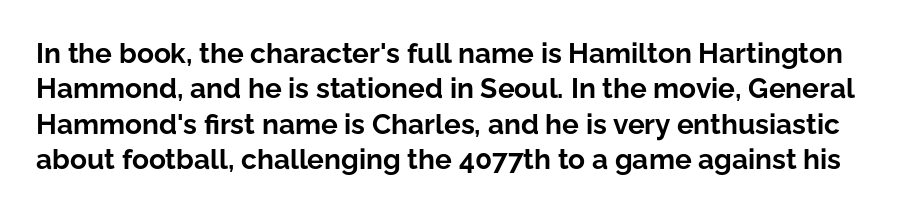
{"serif": "no", "italic": "no", "bold": "yes", "weight": "bold", "width": "normal", "stroke_contrast": "low", "x_height": "medium", "monospaced": "no", "underline": "no", "line_spacing": "normal", "line_spacing_ratio": 1.26, "letter_spacing": "normal", "letter_spacing_em": 0.0, "glyph_px": 28}
